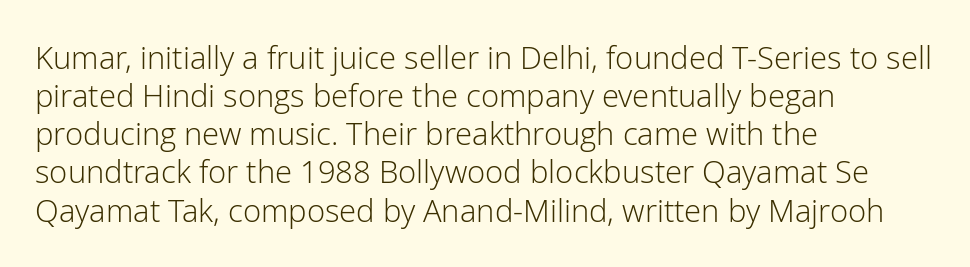
The strokes are not fattened; the text isn't bold. Inter-character spacing is left at the font's built-in metrics. The axis of the letterforms is exactly vertical. The passage shown is typeset with a sans-serif family.
